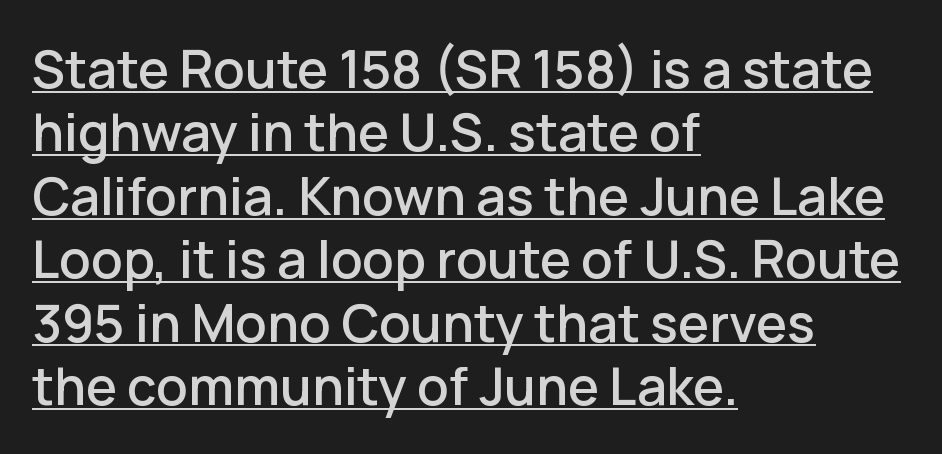
Honestly, the letter spacing is just normal — you wouldn't notice it. The rendering uses natural spacing where letterforms have individual widths. A roman cut, with each character standing at attention. Left-aligned paragraph, ragged on the right. Each line of the rendering has a horizontal stroke beneath the glyphs. Is this a sans? Yes — the strokes have no serifs.
